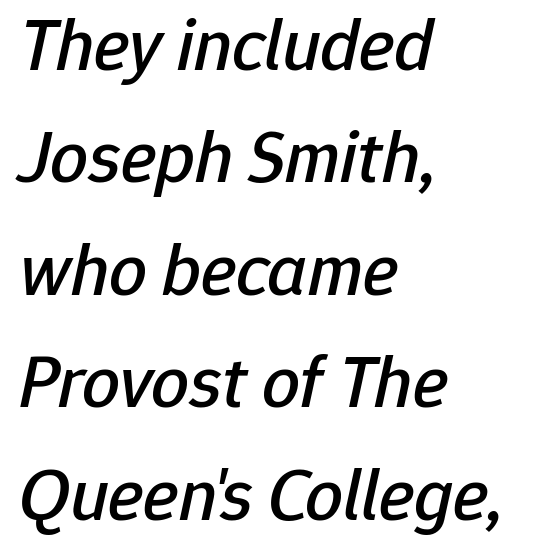
The image shows 75 px text type, italic (leaning right); set left-aligned, normal line spacing (1.5x), normal letter spacing, not underlined; low stroke contrast and a medium x-height.
